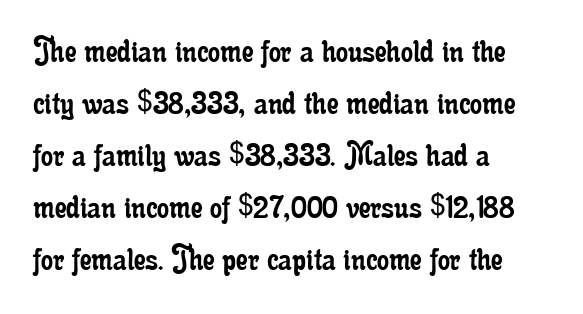
The image shows 38 px regular-weight, condensed serif type, upright; set left-aligned, normal line spacing (1.37x), normal letter spacing, not underlined; low stroke contrast and a small x-height.
